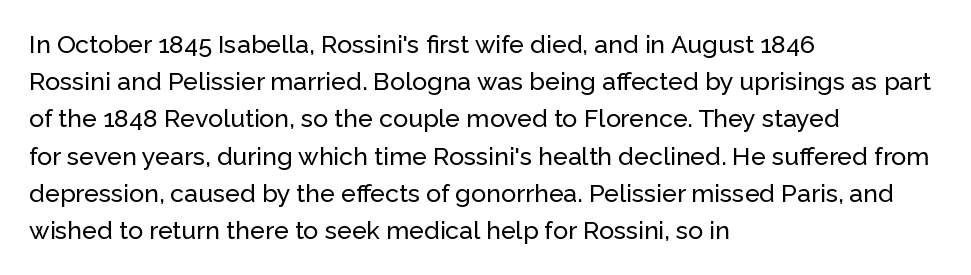
The image shows 25 px text type, upright; set left-aligned, normal line spacing (1.49x), normal letter spacing, not underlined.
